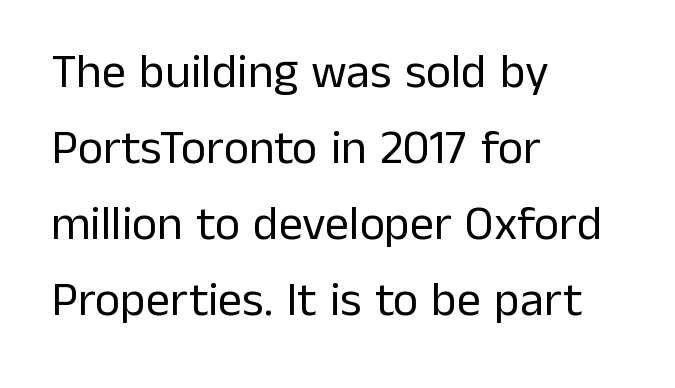
The image shows 48 px regular-weight sans-serif type, upright; set left-aligned, normal line spacing (1.58x), normal letter spacing, not underlined; low stroke contrast and a medium x-height.
